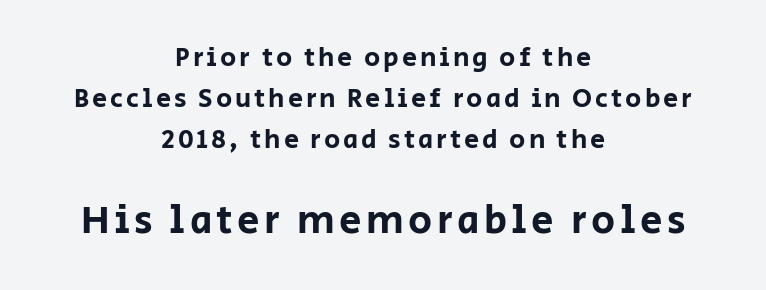
Q: Is the text italic (slanted)? A: No, it is upright.
Q: Is the typeface a serif or a sans-serif typeface? A: Sans-serif.
Q: Is the text underlined? A: No.
Q: How is the paragraph aligned? A: Centered.
Q: Is the spacing between lines tight, normal or loose? A: Normal.
Q: Which block of text is set in a larger size, the first (top) or the second (bottom)? A: The second (bottom) one.
Q: Width (condensed, normal, or wide)? A: Normal.
Q: Stroke contrast? A: Low.
Q: x-height? A: Large.
Q: Monospaced? A: No.
